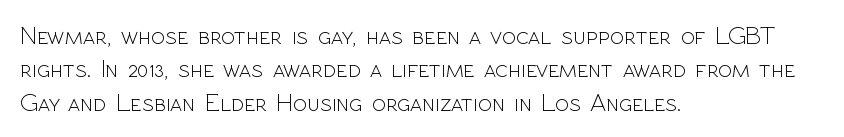
{"italic": "no", "bold": "no", "underline": "no", "align": "left", "line_spacing": "normal", "line_spacing_ratio": 1.28, "letter_spacing": "normal", "letter_spacing_em": 0.0, "glyph_px": 26}
